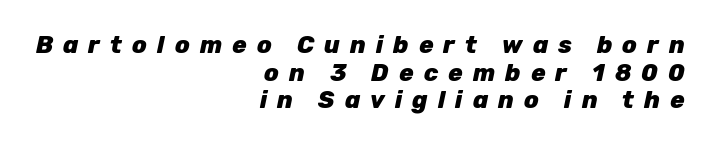
{"italic": "yes", "lean": "right", "slant_degrees": 12, "bold": "yes", "underline": "no", "align": "right", "line_spacing": "tight", "line_spacing_ratio": 1.15, "letter_spacing": "wide", "letter_spacing_em": 0.42, "glyph_px": 24}
